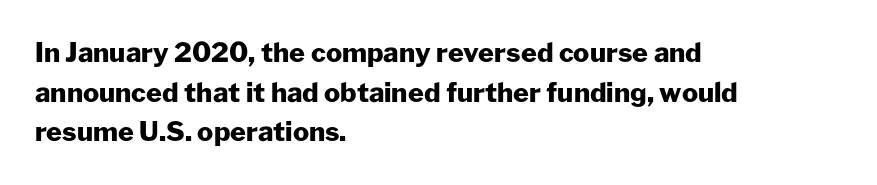
Q: Is the text bold? A: Yes.
Q: Is the text italic (slanted)? A: No, it is upright.
Q: Is the text underlined? A: No.
Q: How is the paragraph aligned? A: Left-aligned.
Q: Is the spacing between letters normal or unusually wide? A: Normal.
Q: Is the spacing between lines tight, normal or loose? A: Normal.
